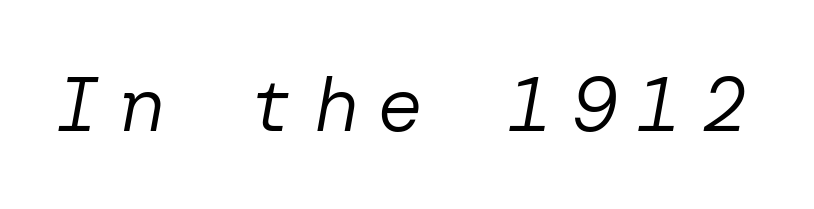
{"italic": "yes", "lean": "right", "slant_degrees": 10, "bold": "no", "weight": "regular", "width": "normal", "stroke_contrast": "low", "x_height": "medium", "underline": "no", "letter_spacing": "wide", "letter_spacing_em": 0.24, "glyph_px": 77}
